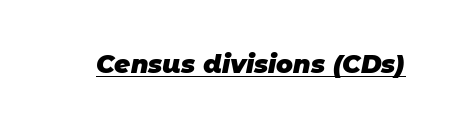
Q: Is the text bold? A: Yes.
Q: Is the text underlined? A: Yes.
Q: Is the spacing between letters normal or unusually wide? A: Normal.
